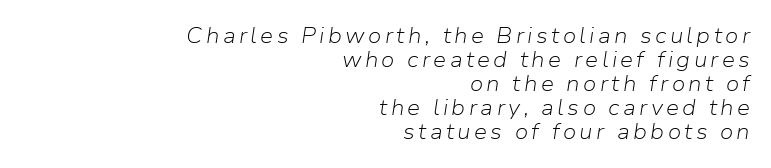
Q: Is the text bold? A: No.
Q: Is the text italic (slanted)? A: Yes, it leans right by about 9 degrees.
Q: Is the text underlined? A: No.
Q: How is the paragraph aligned? A: Right-aligned.
Q: Is the spacing between lines tight, normal or loose? A: Tight.
